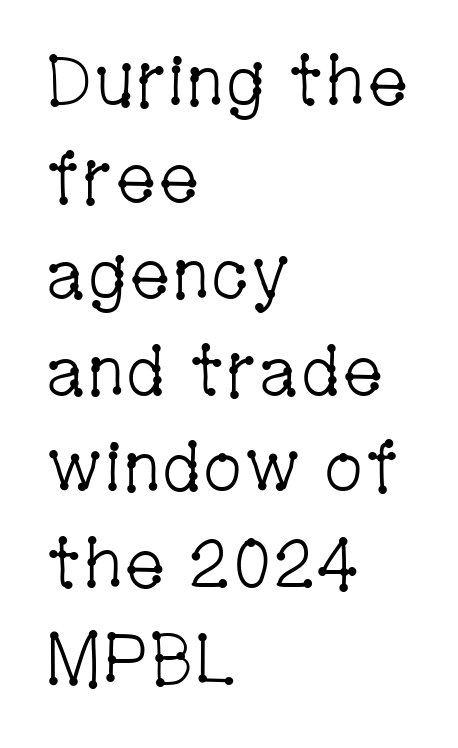
Q: Is the text bold? A: No.
Q: Is the text italic (slanted)? A: No, it is upright.
Q: Is the typeface a serif or a sans-serif typeface? A: Serif.
Q: Is the text underlined? A: No.
Q: How is the paragraph aligned? A: Left-aligned.
Q: Is the spacing between letters normal or unusually wide? A: Normal.
Q: Is the spacing between lines tight, normal or loose? A: Normal.
Q: Width (condensed, normal, or wide)? A: Condensed.
Q: Stroke contrast? A: Low.
Q: x-height? A: Medium.
Q: Monospaced? A: No.
